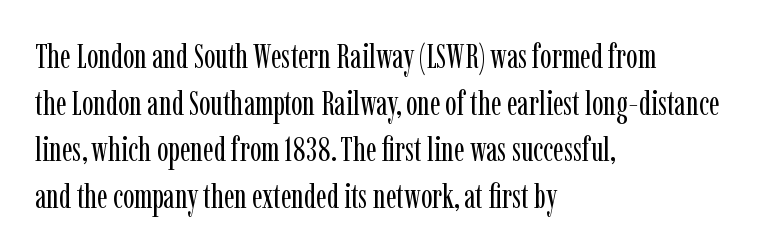
Q: Is the text bold? A: No.
Q: Is the text italic (slanted)? A: No, it is upright.
Q: Is the typeface a serif or a sans-serif typeface? A: Serif.
Q: Is the text underlined? A: No.
Q: How is the paragraph aligned? A: Left-aligned.
Q: Is the spacing between letters normal or unusually wide? A: Normal.
Q: Is the spacing between lines tight, normal or loose? A: Normal.
Q: Width (condensed, normal, or wide)? A: Condensed.
Q: Stroke contrast? A: Low.
Q: x-height? A: Medium.
Q: Monospaced? A: No.
